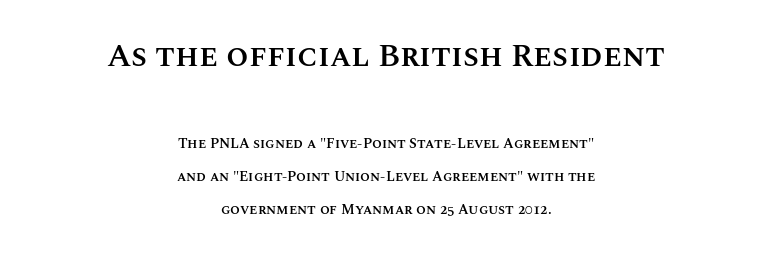
{"italic": "no", "bold": "semi", "weight": "semibold", "width": "normal", "stroke_contrast": "medium", "x_height": "large", "monospaced": "no", "underline": "no", "align": "center", "line_spacing": "loose", "line_spacing_ratio": 2.35, "letter_spacing": "normal", "letter_spacing_em": 0.0, "larger_block": "first", "size_ratio": 2.29, "glyph_px": 32}
